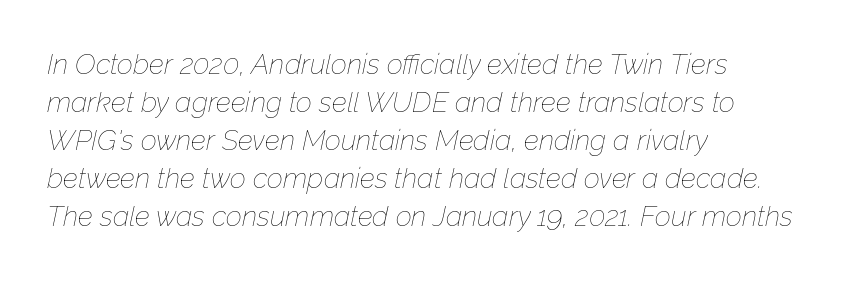
The image shows 28 px thin type, italic (leaning right); set left-aligned, normal line spacing (1.36x), normal letter spacing, not underlined; low stroke contrast and a medium x-height.
